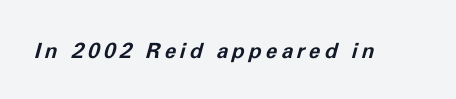
{"italic": "yes", "lean": "right", "slant_degrees": 11, "bold": "yes", "underline": "no", "glyph_px": 21}
